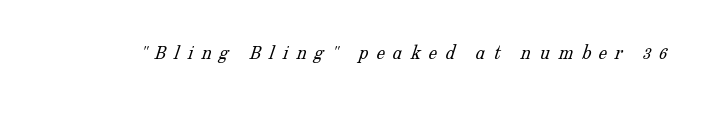
The image shows 21 px text type; set unusually wide letter spacing (+0.39 em), not underlined.
